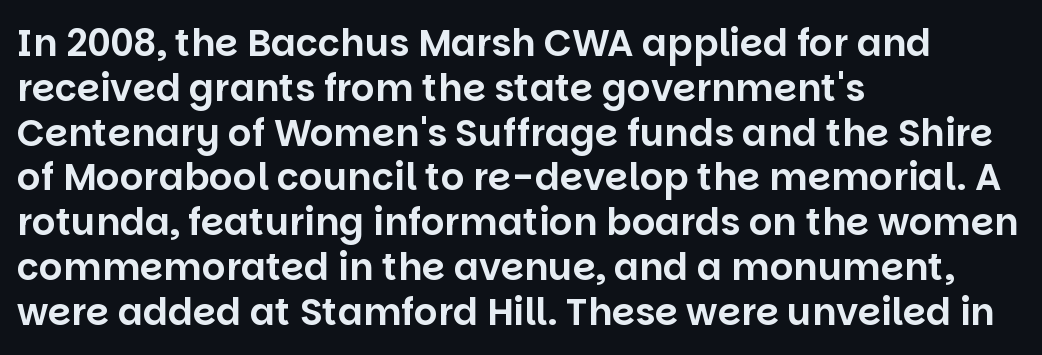
{"serif": "no", "italic": "no", "width": "normal", "stroke_contrast": "low", "x_height": "large", "monospaced": "no", "underline": "no", "align": "left", "line_spacing_ratio": 1.21, "letter_spacing": "normal", "letter_spacing_em": 0.0, "glyph_px": 37}
